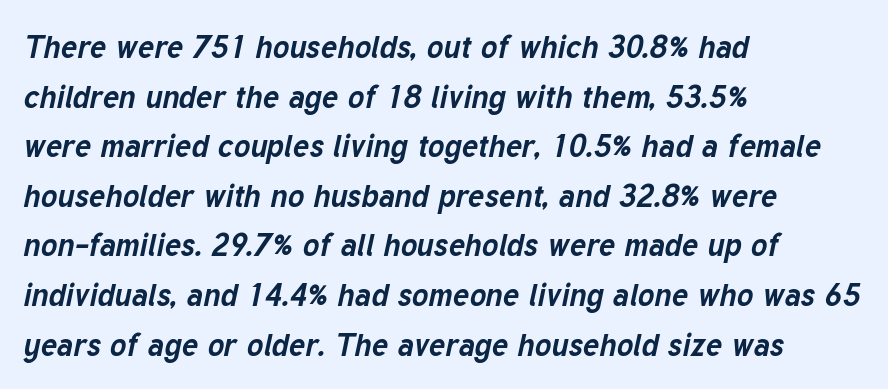
Q: Is the text bold? A: Yes.
Q: Is the text italic (slanted)? A: Yes, it leans right by about 12 degrees.
Q: Is the text underlined? A: No.
Q: How is the paragraph aligned? A: Left-aligned.
Q: Is the spacing between letters normal or unusually wide? A: Normal.
Q: Is the spacing between lines tight, normal or loose? A: Normal.
Q: Width (condensed, normal, or wide)? A: Normal.
Q: Stroke contrast? A: Low.
Q: x-height? A: Medium.
Q: Monospaced? A: No.
